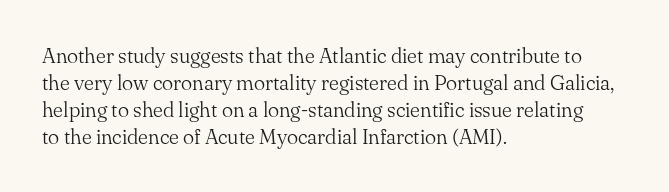
Q: Is the text bold? A: No.
Q: Is the text italic (slanted)? A: No, it is upright.
Q: Is the text underlined? A: No.
Q: How is the paragraph aligned? A: Left-aligned.
Q: Is the spacing between letters normal or unusually wide? A: Normal.
Q: Is the spacing between lines tight, normal or loose? A: Normal.
